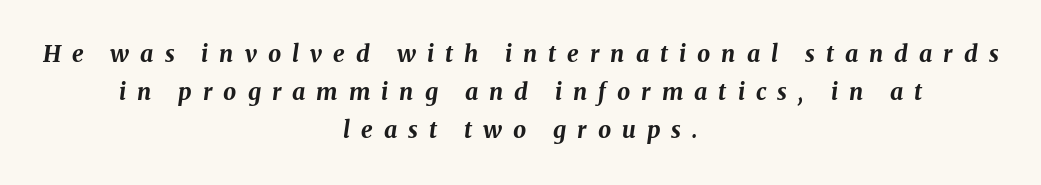
Q: Is the text bold? A: Yes.
Q: Is the text italic (slanted)? A: Yes, it leans right by about 8 degrees.
Q: Is the text underlined? A: No.
Q: How is the paragraph aligned? A: Centered.
Q: Is the spacing between letters normal or unusually wide? A: Unusually wide.
Q: Is the spacing between lines tight, normal or loose? A: Normal.
